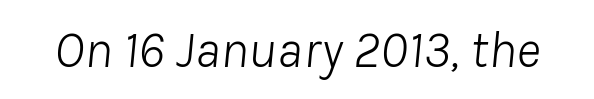
The image shows 53 px light type, italic (leaning right); set normal letter spacing, not underlined; low stroke contrast and a medium x-height.
